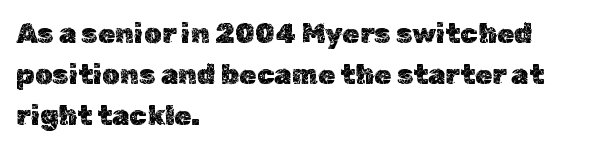
Q: Is the text italic (slanted)? A: No, it is upright.
Q: Is the text underlined? A: No.
Q: How is the paragraph aligned? A: Left-aligned.
Q: Is the spacing between letters normal or unusually wide? A: Normal.
Q: Is the spacing between lines tight, normal or loose? A: Normal.
Q: Width (condensed, normal, or wide)? A: Normal.
Q: x-height? A: Medium.
Q: Monospaced? A: No.
